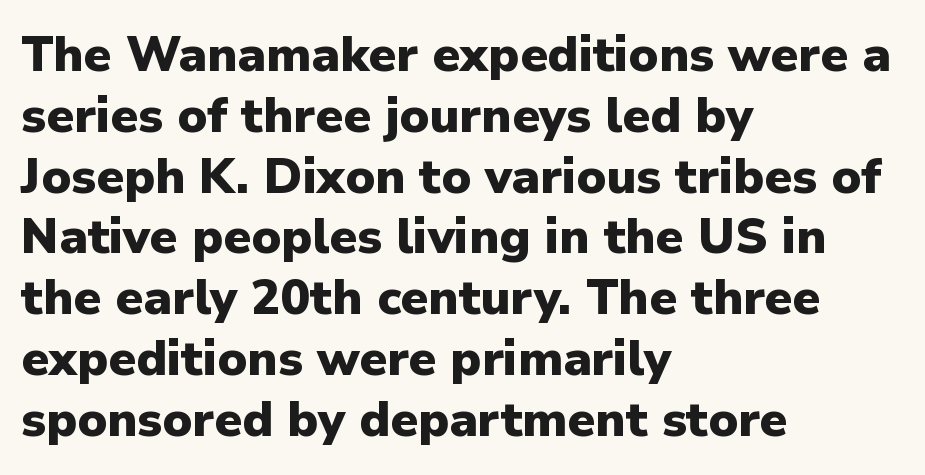
{"serif": "no", "italic": "no", "bold": "yes", "weight": "heavy", "width": "normal", "stroke_contrast": "low", "x_height": "medium", "monospaced": "no", "underline": "no", "align": "left", "line_spacing_ratio": 1.24, "letter_spacing": "normal", "letter_spacing_em": 0.0, "glyph_px": 49}
